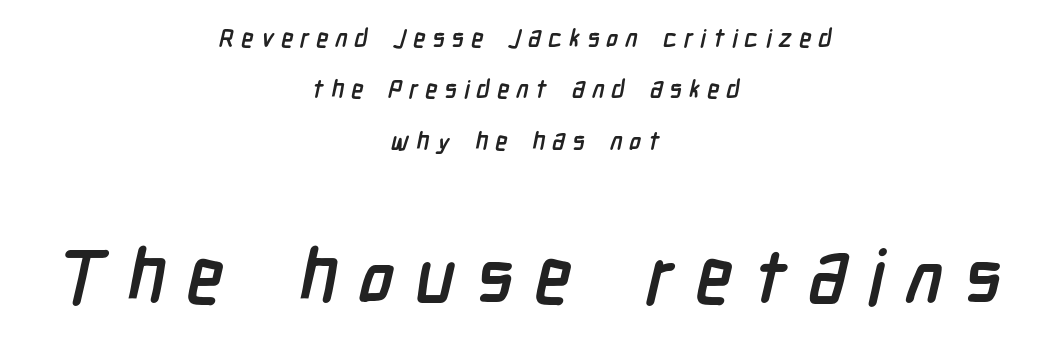
Q: Is the text bold? A: Yes.
Q: Is the typeface a serif or a sans-serif typeface? A: Sans-serif.
Q: Is the text underlined? A: No.
Q: How is the paragraph aligned? A: Centered.
Q: Is the spacing between letters normal or unusually wide? A: Unusually wide.
Q: Is the spacing between lines tight, normal or loose? A: Loose.
Q: Which block of text is set in a larger size, the first (top) or the second (bottom)? A: The second (bottom) one.
Q: Width (condensed, normal, or wide)? A: Condensed.
Q: Stroke contrast? A: Low.
Q: x-height? A: Medium.
Q: Monospaced? A: No.
